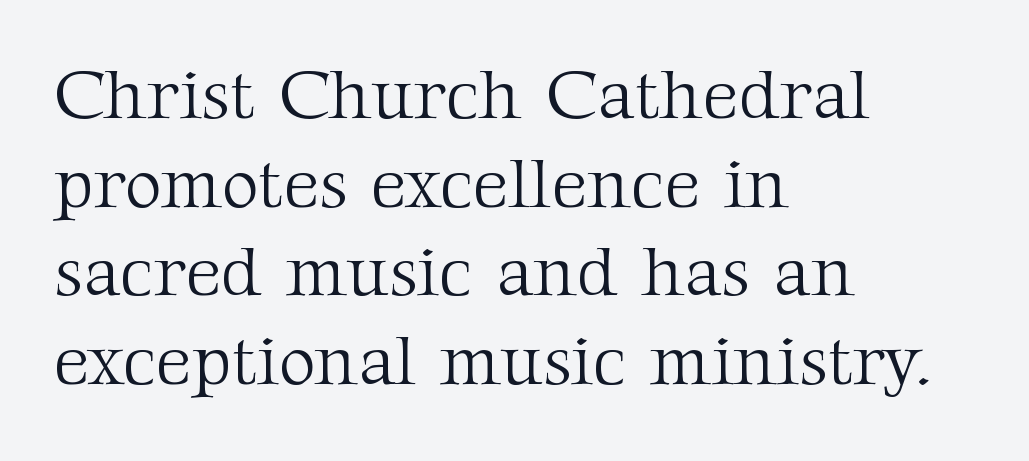
Q: Is the text bold? A: No.
Q: Is the text italic (slanted)? A: No, it is upright.
Q: Is the typeface a serif or a sans-serif typeface? A: Serif.
Q: Is the text underlined? A: No.
Q: How is the paragraph aligned? A: Left-aligned.
Q: Is the spacing between letters normal or unusually wide? A: Normal.
Q: Is the spacing between lines tight, normal or loose? A: Normal.
Q: Width (condensed, normal, or wide)? A: Normal.
Q: Stroke contrast? A: Medium.
Q: x-height? A: Medium.
Q: Monospaced? A: No.
